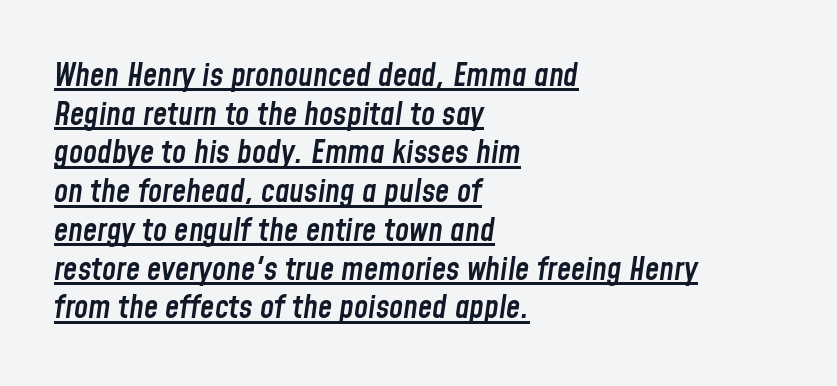
Q: Is the text bold? A: Semi-bold.
Q: Is the text italic (slanted)? A: Yes, it leans right by about 8 degrees.
Q: Is the text underlined? A: Yes.
Q: How is the paragraph aligned? A: Left-aligned.
Q: Is the spacing between letters normal or unusually wide? A: Normal.
Q: Width (condensed, normal, or wide)? A: Condensed.
Q: Stroke contrast? A: Low.
Q: x-height? A: Medium.
Q: Monospaced? A: No.
